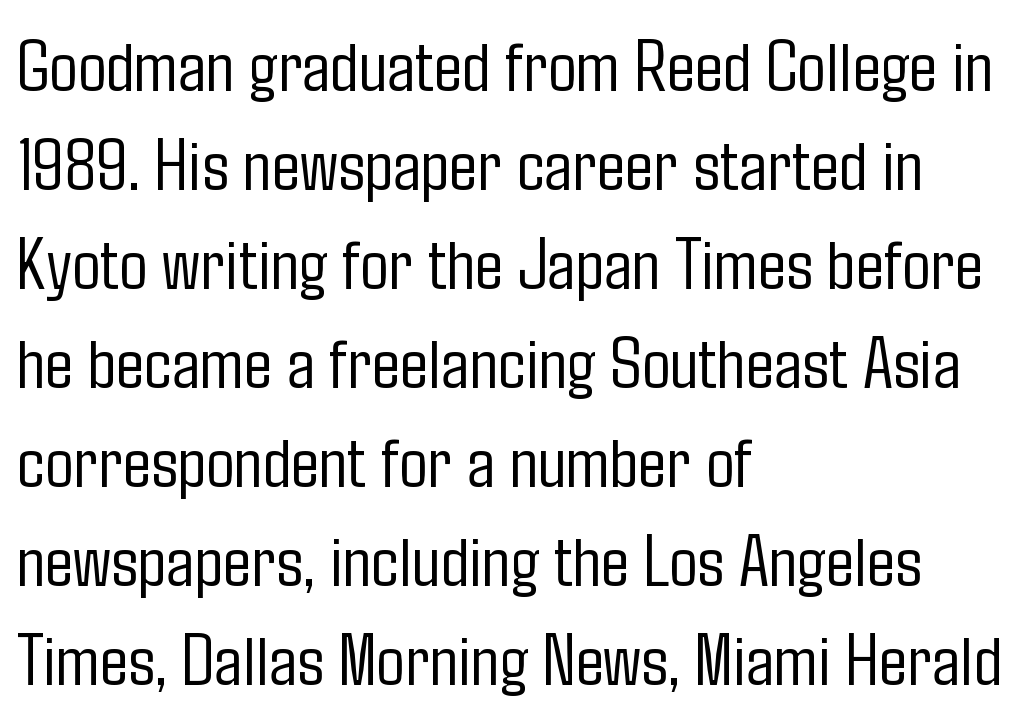
The image shows 75 px light, condensed sans-serif type, upright; set left-aligned, normal line spacing (1.32x), normal letter spacing, not underlined; low stroke contrast and a medium x-height.
